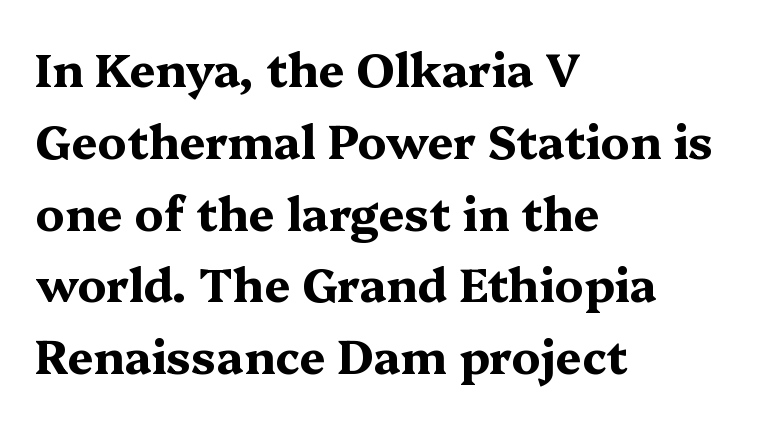
The rendering uses a moderate line-height, typical for paragraphs. Set as a true bold cut, around the 700 mark. Designer's note — italics off, roman on. Each letter keeps its own natural width here, so spacing adapts to shape. These lines keep a tight, regular rhythm from letter to letter.
